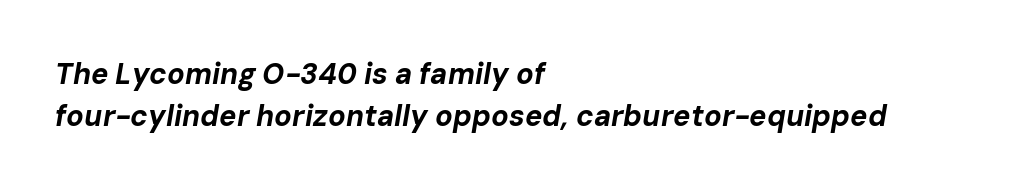
{"italic": "yes", "lean": "right", "slant_degrees": 10, "bold": "yes", "weight": "bold", "width": "normal", "stroke_contrast": "low", "x_height": "medium", "monospaced": "no", "underline": "no", "align": "left", "line_spacing": "normal", "line_spacing_ratio": 1.44, "letter_spacing": "normal", "letter_spacing_em": 0.0, "glyph_px": 29}
